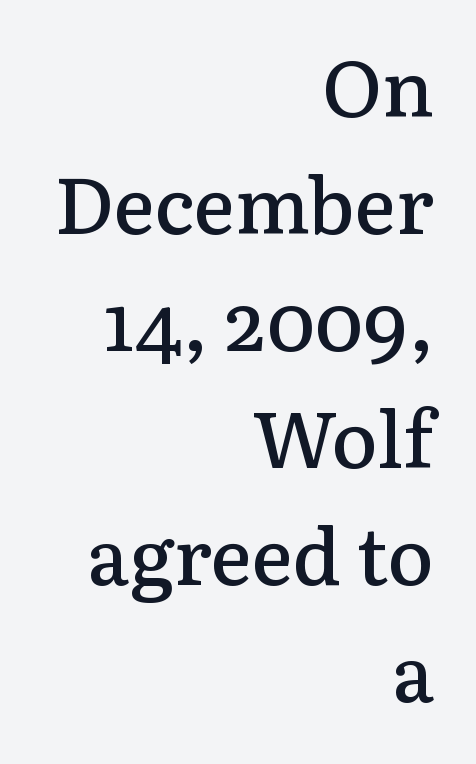
The image shows 78 px semibold serif type, upright; set right-aligned, normal line spacing (1.5x), normal letter spacing, not underlined; low stroke contrast and a medium x-height.
